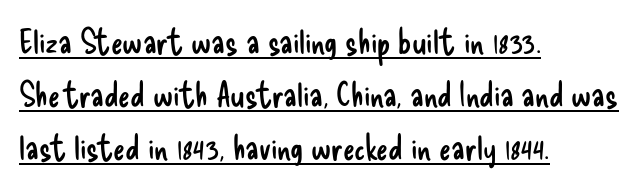
Q: Is the text bold? A: No.
Q: Is the text italic (slanted)? A: No, it is upright.
Q: Is the typeface a serif or a sans-serif typeface? A: Sans-serif.
Q: Is the text underlined? A: Yes.
Q: How is the paragraph aligned? A: Left-aligned.
Q: Is the spacing between letters normal or unusually wide? A: Normal.
Q: Is the spacing between lines tight, normal or loose? A: Normal.
Q: Width (condensed, normal, or wide)? A: Condensed.
Q: Stroke contrast? A: Low.
Q: x-height? A: Small.
Q: Monospaced? A: No.
